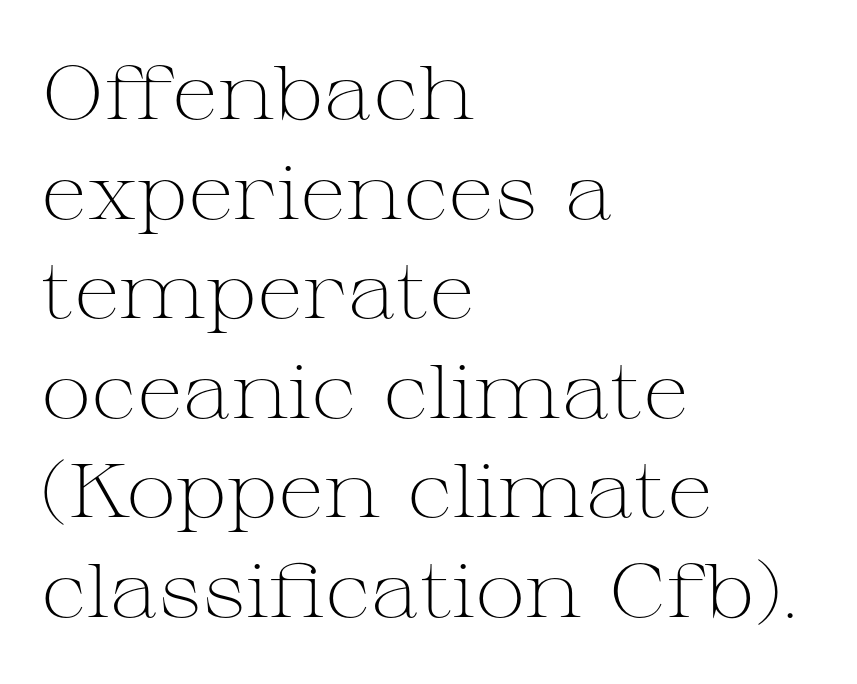
The letters advance in unequal steps, a hallmark of proportional type. Descender tails drop into unmarked territory. Where is the straight margin? On the left. Evenly set lines give the paragraph a standard silhouette. Students, note that the glyphs here touch the page at normal intervals. Stroke mass is kept to a normal reading level or below.
